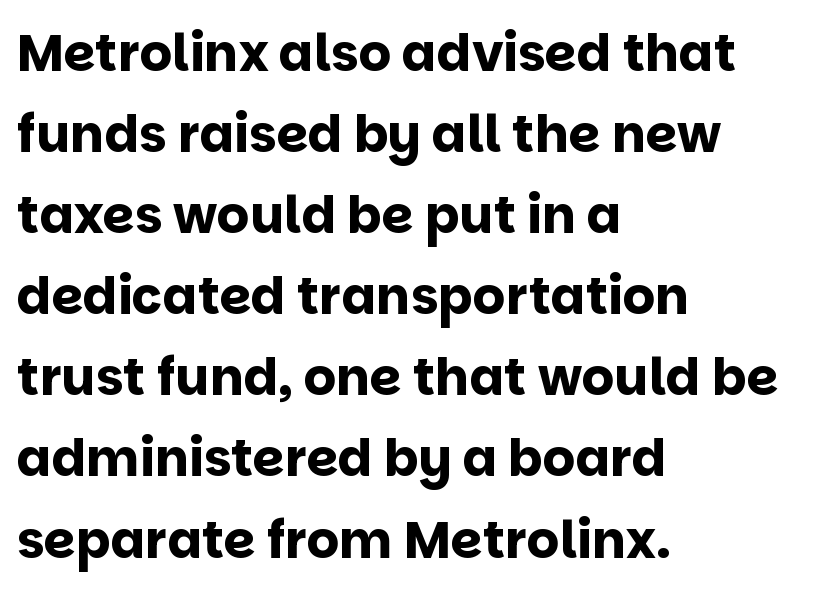
{"serif": "no", "italic": "no", "bold": "yes", "weight": "bold", "width": "normal", "stroke_contrast": "low", "x_height": "large", "monospaced": "no", "underline": "no", "align": "left", "line_spacing": "normal", "line_spacing_ratio": 1.59, "letter_spacing": "normal", "letter_spacing_em": 0.0, "glyph_px": 51}
